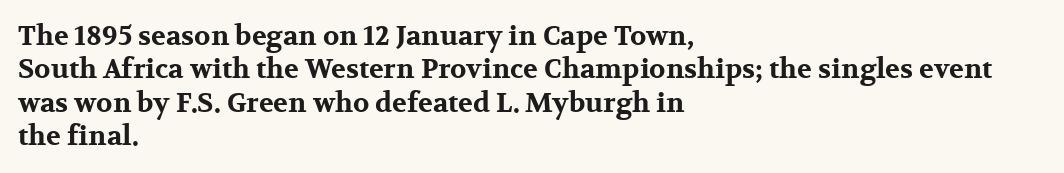
The image shows 27 px bold type, upright; set left-aligned, line spacing 1.24x, normal letter spacing, not underlined.
